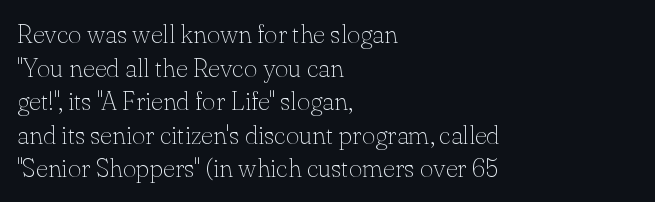
{"italic": "no", "bold": "no", "underline": "no", "align": "left", "line_spacing": "normal", "line_spacing_ratio": 1.29, "letter_spacing": "normal", "letter_spacing_em": 0.0, "glyph_px": 26}
